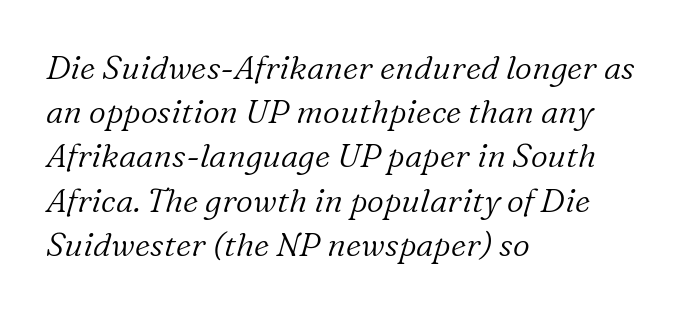
{"serif": "yes", "italic": "yes", "lean": "right", "slant_degrees": 16, "bold": "no", "weight": "light", "width": "normal", "stroke_contrast": "low", "x_height": "medium", "monospaced": "no", "underline": "no", "align": "left", "line_spacing": "normal", "line_spacing_ratio": 1.34, "letter_spacing": "normal", "letter_spacing_em": 0.0, "glyph_px": 33}
